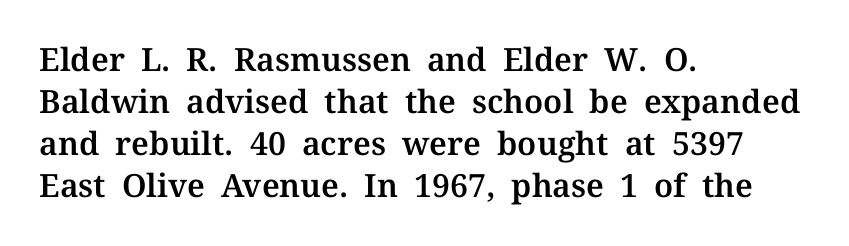
The image shows 32 px serif type, upright; set left-aligned, normal line spacing (1.31x), normal letter spacing, not underlined; medium stroke contrast and a medium x-height.
